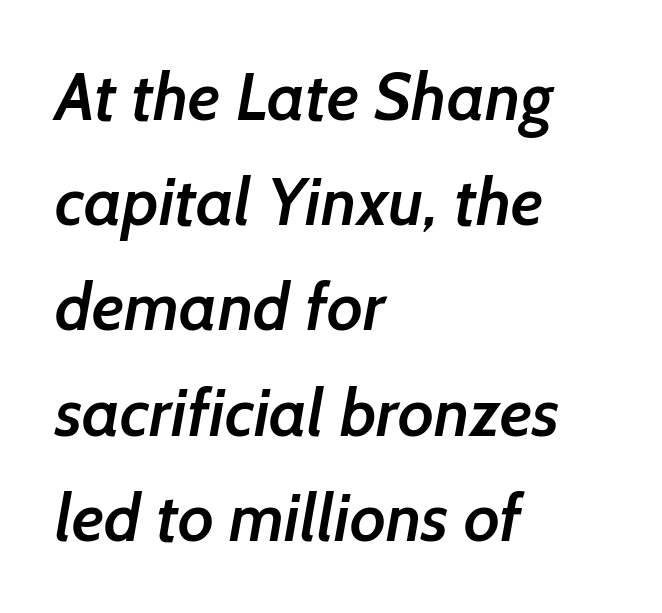
{"serif": "no", "bold": "semi", "weight": "semibold", "width": "normal", "stroke_contrast": "low", "x_height": "medium", "monospaced": "no", "underline": "no", "align": "left", "line_spacing": "normal", "line_spacing_ratio": 1.57, "letter_spacing": "normal", "letter_spacing_em": 0.0, "glyph_px": 67}
